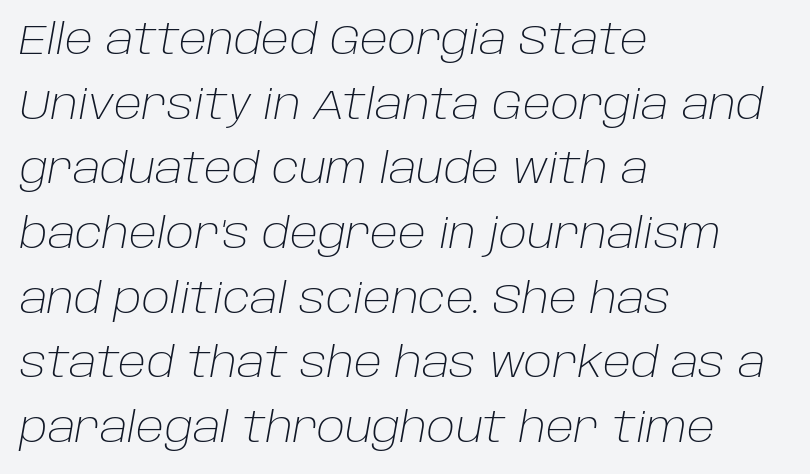
The image shows 42 px light type, italic (leaning right); set left-aligned, normal line spacing (1.54x), normal letter spacing, not underlined; low stroke contrast and a large x-height.
